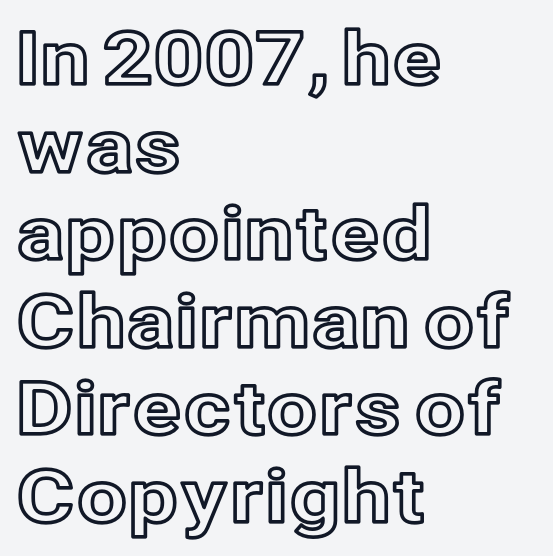
Note the varied advance widths — an 'i' is clearly narrower than an 'm'. Rendered with straight, roman letterforms. The specimen omits any rule beneath the text block's lines. You could call the tracking neutral — neither tight nor loose. This sample is left-justified, so line endings fall wherever the words run out.
